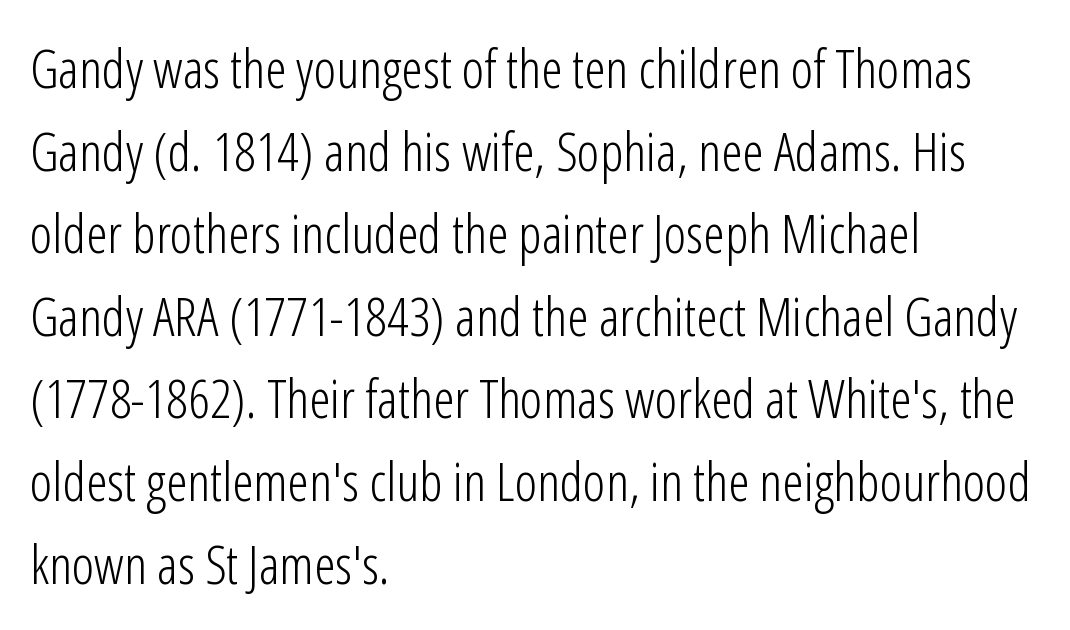
Q: Is the text bold? A: No.
Q: Is the text italic (slanted)? A: No, it is upright.
Q: Is the typeface a serif or a sans-serif typeface? A: Sans-serif.
Q: Is the text underlined? A: No.
Q: How is the paragraph aligned? A: Left-aligned.
Q: Is the spacing between letters normal or unusually wide? A: Normal.
Q: Is the spacing between lines tight, normal or loose? A: Normal.
Q: Width (condensed, normal, or wide)? A: Condensed.
Q: Stroke contrast? A: Low.
Q: x-height? A: Medium.
Q: Monospaced? A: No.
